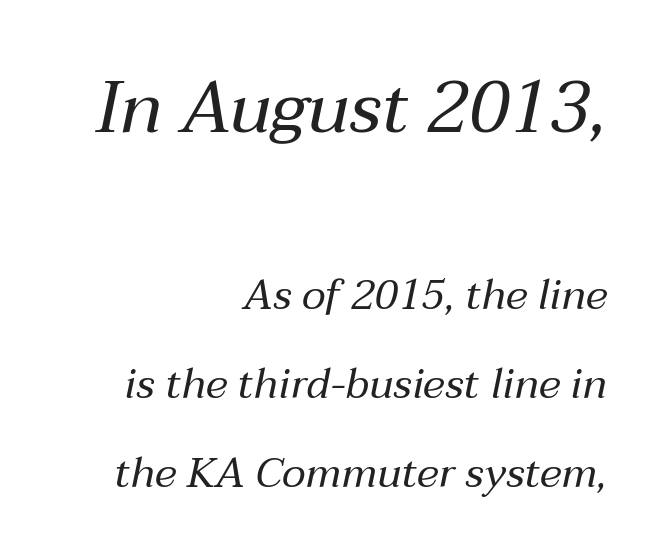
{"italic": "yes", "lean": "right", "slant_degrees": 12, "bold": "no", "weight": "regular", "width": "normal", "stroke_contrast": "medium", "x_height": "medium", "monospaced": "no", "underline": "no", "align": "right", "line_spacing": "loose", "line_spacing_ratio": 2.12, "letter_spacing": "normal", "letter_spacing_em": 0.0, "larger_block": "first", "size_ratio": 1.74, "glyph_px": 73}
